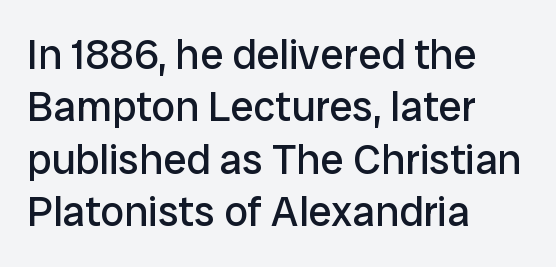
Q: Is the text bold? A: No.
Q: Is the text italic (slanted)? A: No, it is upright.
Q: Is the typeface a serif or a sans-serif typeface? A: Sans-serif.
Q: Is the text underlined? A: No.
Q: How is the paragraph aligned? A: Left-aligned.
Q: Is the spacing between letters normal or unusually wide? A: Normal.
Q: Is the spacing between lines tight, normal or loose? A: Normal.
Q: Width (condensed, normal, or wide)? A: Normal.
Q: Stroke contrast? A: Low.
Q: x-height? A: Medium.
Q: Monospaced? A: No.
